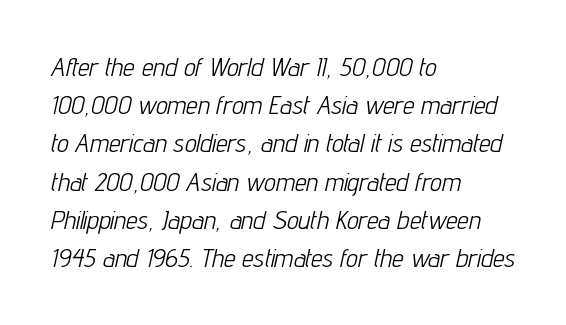
{"italic": "yes", "lean": "right", "slant_degrees": 12, "bold": "no", "underline": "no", "align": "left", "line_spacing": "normal", "line_spacing_ratio": 1.47, "letter_spacing": "normal", "letter_spacing_em": 0.0, "glyph_px": 26}
